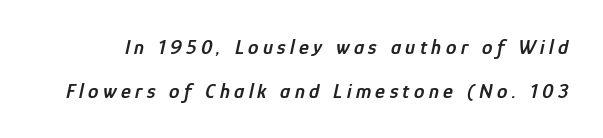
The vertical gap from one line to the next is large. The glyphs are unaccompanied by any horizontal stroke below them. Looking at the ascenders, they clearly lean. Between one letter and the next there's a generous, obvious gap. Bold? Not quite — semibold, heavier than regular but stopping short.
